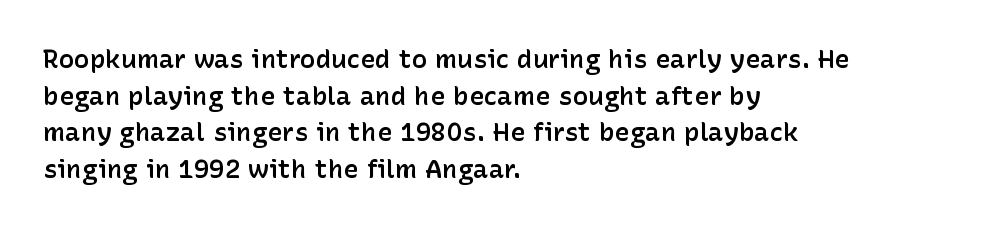
Every row of glyphs begins at an identical x-position on the left. Summary of weight: moderately heavy, a semibold. Evenly set lines give the paragraph a standard silhouette. In terms of letterspacing, this is plain default setting. When letters stand straight like this, we call the style roman or upright. The gap between lines stays unmarked.
